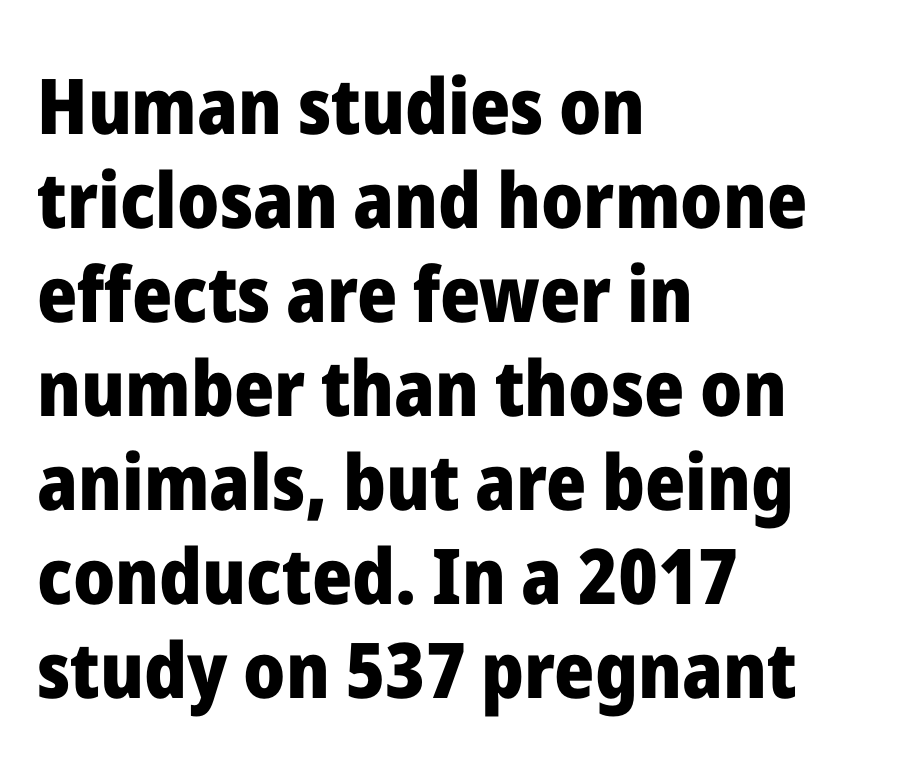
Q: Is the text bold? A: Yes.
Q: Is the text italic (slanted)? A: No, it is upright.
Q: Is the typeface a serif or a sans-serif typeface? A: Sans-serif.
Q: Is the text underlined? A: No.
Q: How is the paragraph aligned? A: Left-aligned.
Q: Is the spacing between letters normal or unusually wide? A: Normal.
Q: Width (condensed, normal, or wide)? A: Normal.
Q: Stroke contrast? A: Low.
Q: x-height? A: Medium.
Q: Monospaced? A: No.
